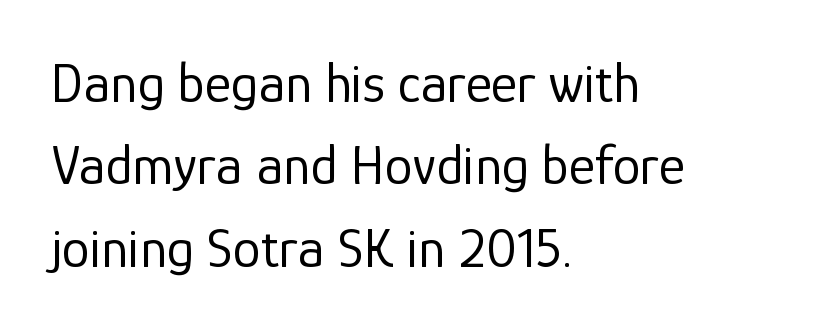
{"serif": "no", "italic": "no", "bold": "no", "weight": "regular", "width": "normal", "stroke_contrast": "low", "x_height": "medium", "monospaced": "no", "underline": "no", "align": "left", "line_spacing": "normal", "line_spacing_ratio": 1.47, "letter_spacing": "normal", "letter_spacing_em": 0.0, "glyph_px": 56}
